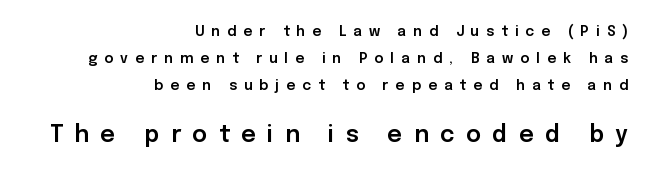
Posture: vertical. The designer gave the closing block more size than the opening block. Line ends are locked; line starts wander. Inter-character spacing is expanded well beyond the font's built-in metrics. The lines are spread far apart with generous leading. Descenders are the only things crossing below the line.
